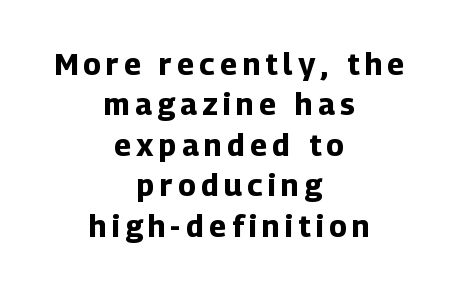
Q: Is the text bold? A: Yes.
Q: Is the text italic (slanted)? A: No, it is upright.
Q: Is the typeface a serif or a sans-serif typeface? A: Sans-serif.
Q: Is the text underlined? A: No.
Q: How is the paragraph aligned? A: Centered.
Q: Is the spacing between lines tight, normal or loose? A: Normal.
Q: Width (condensed, normal, or wide)? A: Normal.
Q: Stroke contrast? A: Low.
Q: x-height? A: Medium.
Q: Monospaced? A: No.
